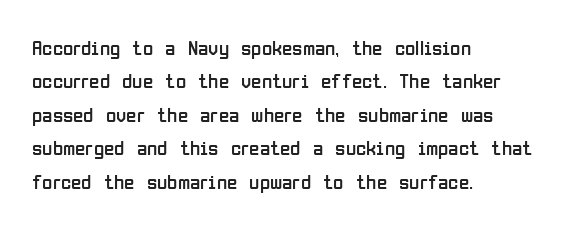
{"italic": "no", "bold": "no", "underline": "no", "align": "left", "line_spacing": "normal", "line_spacing_ratio": 1.59, "letter_spacing": "normal", "letter_spacing_em": 0.0, "glyph_px": 21}
